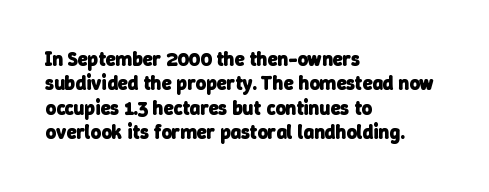
This sample uses plain, unmodified letter spacing. Words float on clear page, feet unadorned. Students, this is bold: see how much ink each stroke carries. The lines in this sample share a left origin and differ only in where they stop.
